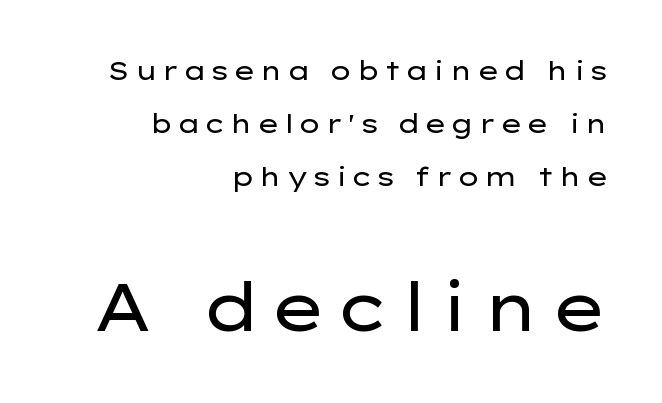
Q: Is the text bold? A: No.
Q: Is the text italic (slanted)? A: No, it is upright.
Q: Is the typeface a serif or a sans-serif typeface? A: Sans-serif.
Q: Is the text underlined? A: No.
Q: How is the paragraph aligned? A: Right-aligned.
Q: Is the spacing between lines tight, normal or loose? A: Loose.
Q: Which block of text is set in a larger size, the first (top) or the second (bottom)? A: The second (bottom) one.
Q: Width (condensed, normal, or wide)? A: Wide.
Q: Stroke contrast? A: Low.
Q: x-height? A: Medium.
Q: Monospaced? A: No.
